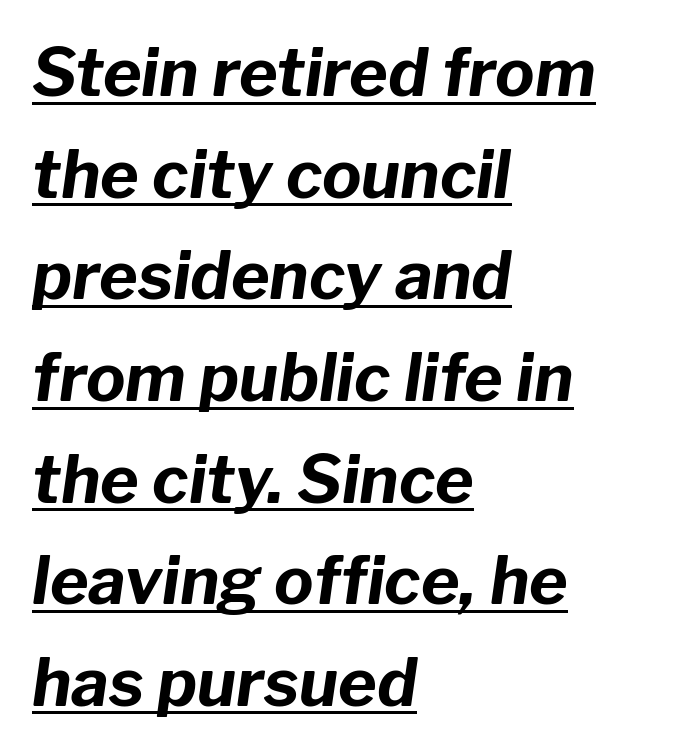
Q: Is the text bold? A: Yes.
Q: Is the text italic (slanted)? A: Yes, it leans right by about 8 degrees.
Q: Is the text underlined? A: Yes.
Q: How is the paragraph aligned? A: Left-aligned.
Q: Is the spacing between letters normal or unusually wide? A: Normal.
Q: Is the spacing between lines tight, normal or loose? A: Normal.
Q: Width (condensed, normal, or wide)? A: Normal.
Q: Stroke contrast? A: Low.
Q: x-height? A: Medium.
Q: Monospaced? A: No.
